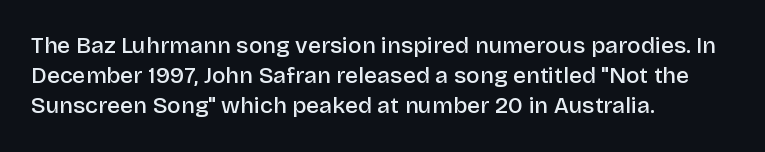
Q: Is the text bold? A: Semi-bold.
Q: Is the text italic (slanted)? A: No, it is upright.
Q: Is the text underlined? A: No.
Q: How is the paragraph aligned? A: Left-aligned.
Q: Is the spacing between letters normal or unusually wide? A: Normal.
Q: Is the spacing between lines tight, normal or loose? A: Normal.
